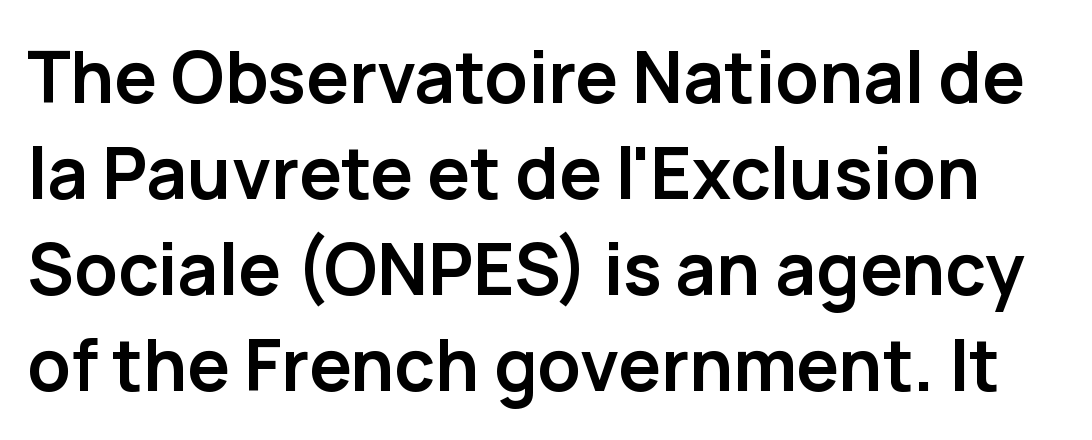
The face used here is rendered with its standard letterfit. Emphasis by weight is at full strength: bold. The zone under the glyphs is completely vacant. The characters display no serif detailing; their extremities are plain. Every character sits straight up, as roman type does.
